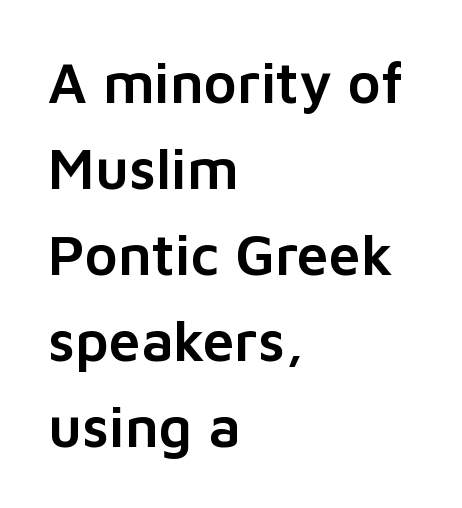
{"serif": "no", "italic": "no", "width": "normal", "stroke_contrast": "low", "x_height": "medium", "monospaced": "no", "underline": "no", "align": "left", "line_spacing": "normal", "line_spacing_ratio": 1.51, "letter_spacing": "normal", "letter_spacing_em": 0.0, "glyph_px": 57}
